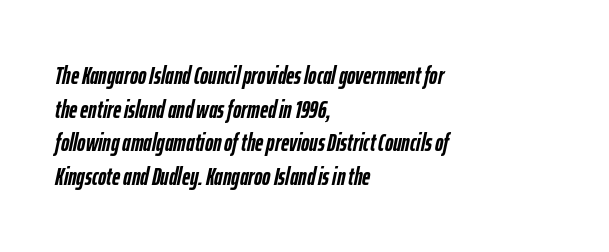
Q: Is the text bold? A: Yes.
Q: Is the text italic (slanted)? A: Yes, it leans right by about 12 degrees.
Q: Is the text underlined? A: No.
Q: How is the paragraph aligned? A: Left-aligned.
Q: Is the spacing between letters normal or unusually wide? A: Normal.
Q: Is the spacing between lines tight, normal or loose? A: Normal.
